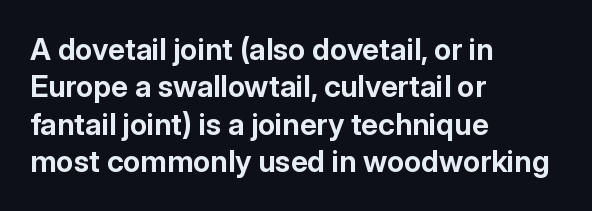
{"serif": "no", "italic": "no", "bold": "yes", "weight": "bold", "width": "normal", "stroke_contrast": "low", "x_height": "medium", "monospaced": "no", "underline": "no", "align": "left", "line_spacing": "normal", "line_spacing_ratio": 1.25, "letter_spacing": "normal", "letter_spacing_em": 0.0, "glyph_px": 30}
